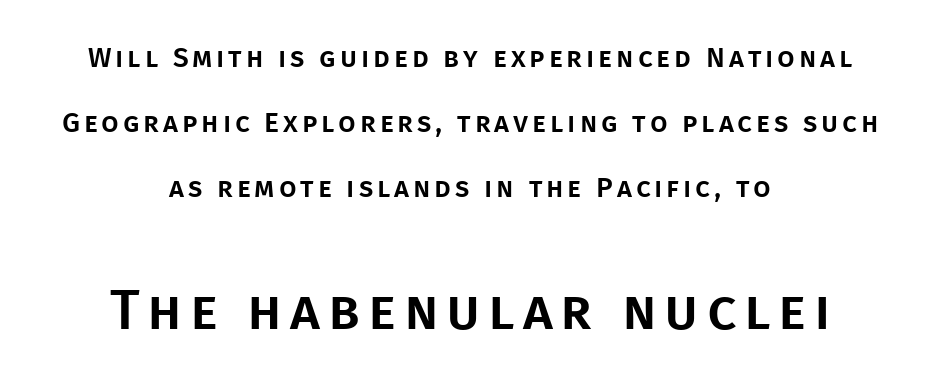
{"serif": "no", "italic": "no", "width": "normal", "stroke_contrast": "low", "x_height": "large", "monospaced": "no", "underline": "no", "align": "center", "line_spacing": "loose", "line_spacing_ratio": 2.32, "larger_block": "second", "size_ratio": 2.0, "glyph_px": 56}
